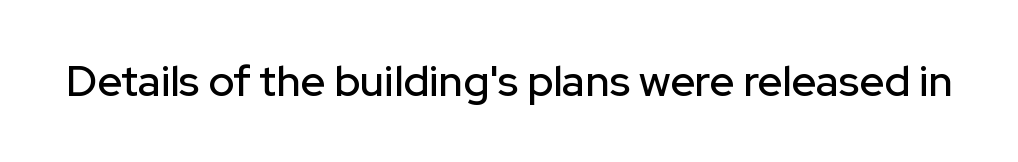
Q: Is the text italic (slanted)? A: No, it is upright.
Q: Is the typeface a serif or a sans-serif typeface? A: Sans-serif.
Q: Is the text underlined? A: No.
Q: Is the spacing between letters normal or unusually wide? A: Normal.
Q: Width (condensed, normal, or wide)? A: Normal.
Q: Stroke contrast? A: Low.
Q: x-height? A: Medium.
Q: Monospaced? A: No.
